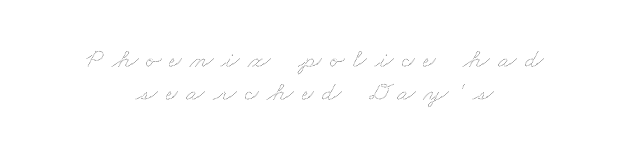
{"bold": "no", "underline": "no", "align": "center", "line_spacing_ratio": 1.21, "letter_spacing": "wide", "letter_spacing_em": 0.31, "glyph_px": 27}
